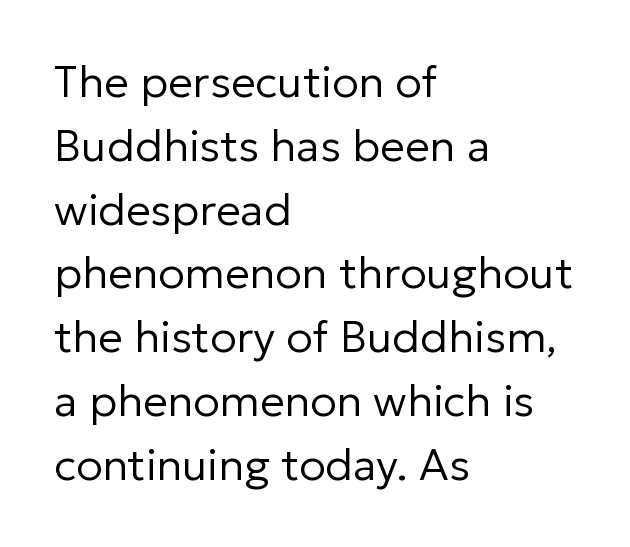
{"serif": "no", "italic": "no", "bold": "no", "weight": "regular", "width": "normal", "stroke_contrast": "low", "x_height": "medium", "monospaced": "no", "underline": "no", "align": "left", "line_spacing": "normal", "line_spacing_ratio": 1.45, "letter_spacing": "normal", "letter_spacing_em": 0.0, "glyph_px": 44}
